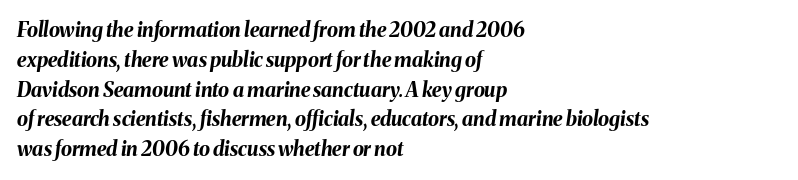
{"italic": "yes", "lean": "right", "slant_degrees": 8, "bold": "yes", "underline": "no", "align": "left", "line_spacing": "normal", "line_spacing_ratio": 1.49, "letter_spacing": "normal", "letter_spacing_em": 0.0, "glyph_px": 20}
